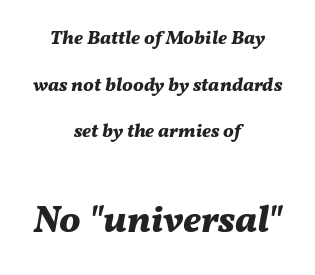
{"italic": "yes", "lean": "right", "slant_degrees": 11, "bold": "yes", "weight": "bold", "width": "normal", "stroke_contrast": "medium", "x_height": "medium", "monospaced": "no", "underline": "no", "align": "center", "line_spacing": "loose", "line_spacing_ratio": 2.45, "letter_spacing": "normal", "letter_spacing_em": 0.0, "larger_block": "second", "size_ratio": 2.0, "glyph_px": 38}
